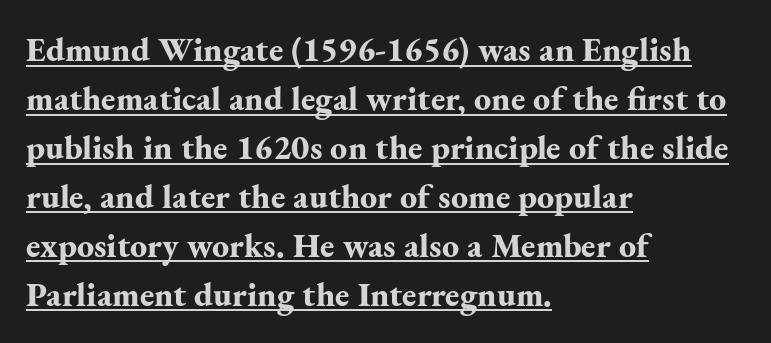
The image shows 34 px bold serif type, upright; set left-aligned, normal line spacing (1.44x), normal letter spacing, underlined; medium stroke contrast and a small x-height.
